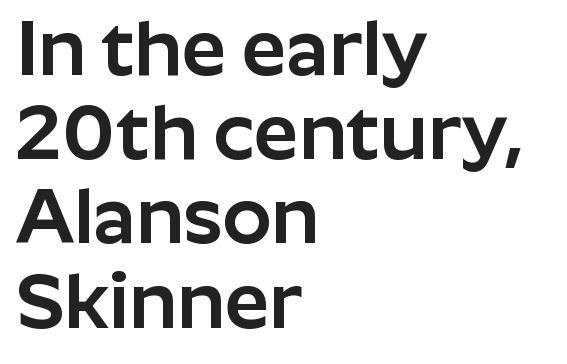
Q: Is the text italic (slanted)? A: No, it is upright.
Q: Is the typeface a serif or a sans-serif typeface? A: Sans-serif.
Q: Is the text underlined? A: No.
Q: How is the paragraph aligned? A: Left-aligned.
Q: Is the spacing between letters normal or unusually wide? A: Normal.
Q: Is the spacing between lines tight, normal or loose? A: Tight.
Q: Width (condensed, normal, or wide)? A: Normal.
Q: Stroke contrast? A: Low.
Q: x-height? A: Medium.
Q: Monospaced? A: No.
